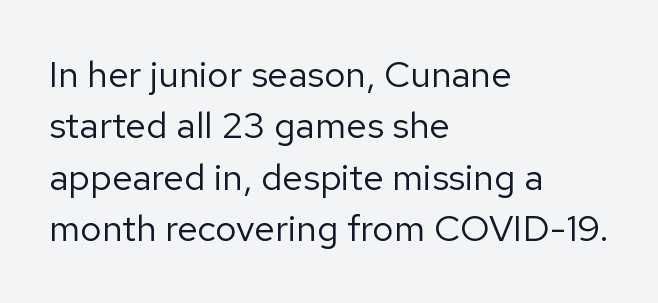
{"serif": "no", "italic": "no", "bold": "no", "weight": "regular", "width": "normal", "stroke_contrast": "low", "x_height": "medium", "monospaced": "no", "underline": "no", "align": "left", "line_spacing": "normal", "line_spacing_ratio": 1.39, "letter_spacing": "normal", "letter_spacing_em": 0.0, "glyph_px": 37}
